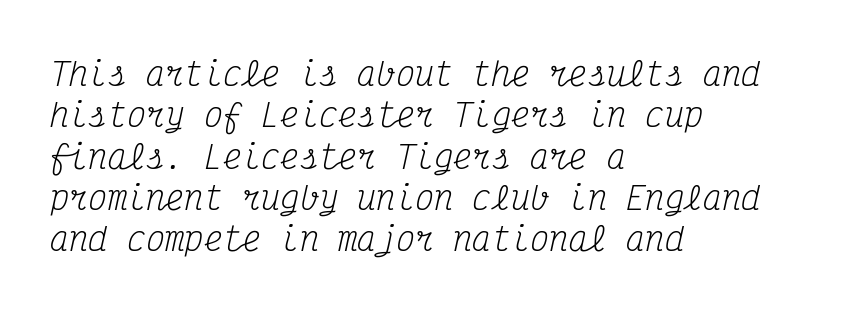
{"serif": "yes", "italic": "yes", "lean": "right", "slant_degrees": 12, "bold": "no", "weight": "regular", "width": "condensed", "stroke_contrast": "medium", "x_height": "medium", "monospaced": "yes", "underline": "no", "align": "left", "line_spacing": "normal", "line_spacing_ratio": 1.29, "letter_spacing": "normal", "letter_spacing_em": 0.0, "glyph_px": 32}
